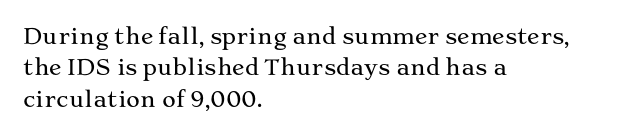
{"italic": "no", "underline": "no", "align": "left", "line_spacing": "normal", "line_spacing_ratio": 1.5, "letter_spacing": "normal", "letter_spacing_em": 0.0, "glyph_px": 21}
